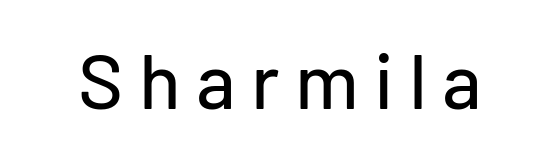
{"serif": "no", "italic": "no", "width": "normal", "stroke_contrast": "low", "x_height": "medium", "monospaced": "no", "underline": "no", "letter_spacing": "wide", "letter_spacing_em": 0.2, "glyph_px": 77}
